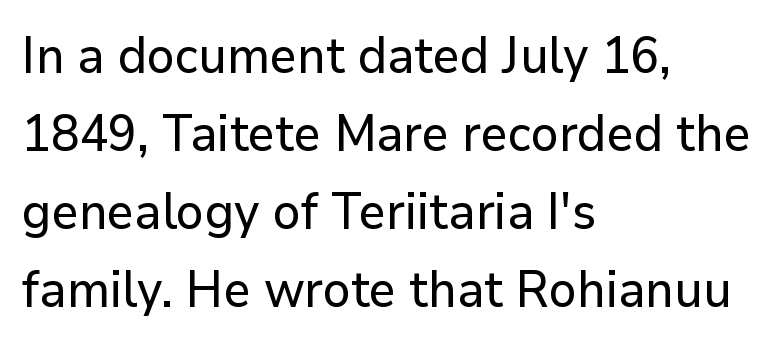
Q: Is the text italic (slanted)? A: No, it is upright.
Q: Is the typeface a serif or a sans-serif typeface? A: Sans-serif.
Q: Is the text underlined? A: No.
Q: How is the paragraph aligned? A: Left-aligned.
Q: Is the spacing between letters normal or unusually wide? A: Normal.
Q: Is the spacing between lines tight, normal or loose? A: Normal.
Q: Width (condensed, normal, or wide)? A: Normal.
Q: Stroke contrast? A: Low.
Q: x-height? A: Medium.
Q: Monospaced? A: No.
